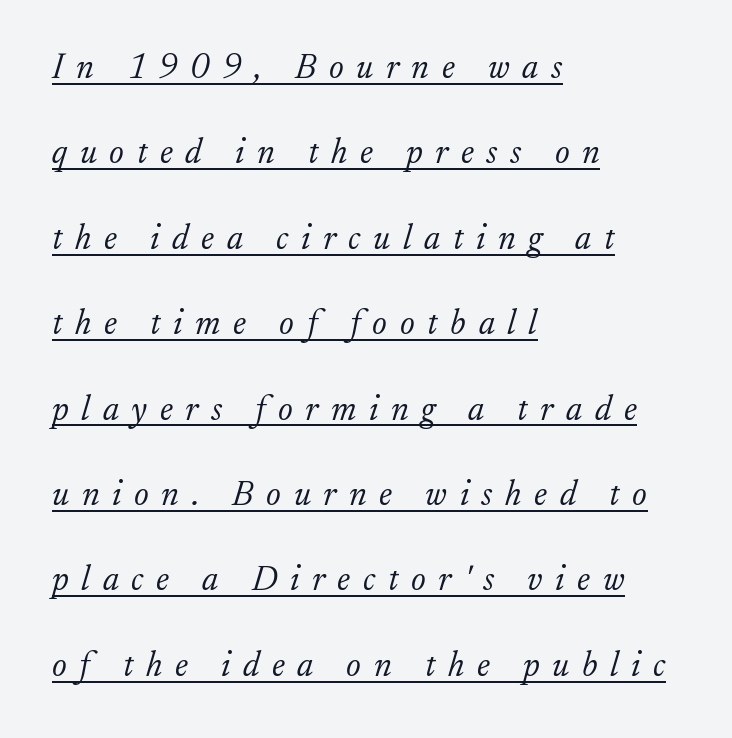
The image shows 35 px light serif type, italic (leaning right); set left-aligned, loose line spacing (2.44x), unusually wide letter spacing (+0.36 em), underlined; low stroke contrast and a small x-height.
